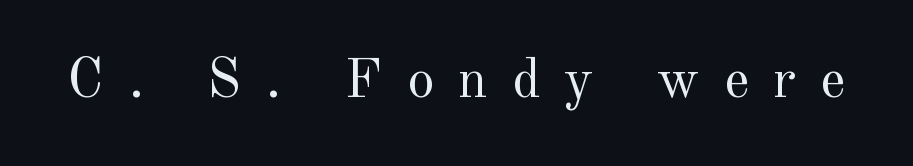
Q: Is the text bold? A: No.
Q: Is the text italic (slanted)? A: No, it is upright.
Q: Is the typeface a serif or a sans-serif typeface? A: Serif.
Q: Is the text underlined? A: No.
Q: Is the spacing between letters normal or unusually wide? A: Unusually wide.
Q: Width (condensed, normal, or wide)? A: Normal.
Q: x-height? A: Small.
Q: Monospaced? A: No.
